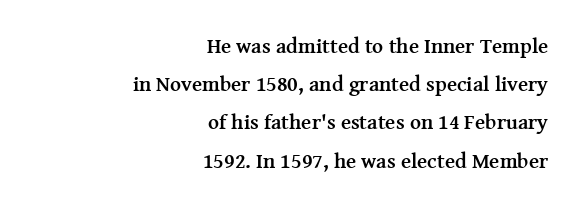
{"italic": "no", "bold": "yes", "underline": "no", "align": "right", "line_spacing_ratio": 1.82, "letter_spacing": "normal", "letter_spacing_em": 0.0, "glyph_px": 21}
